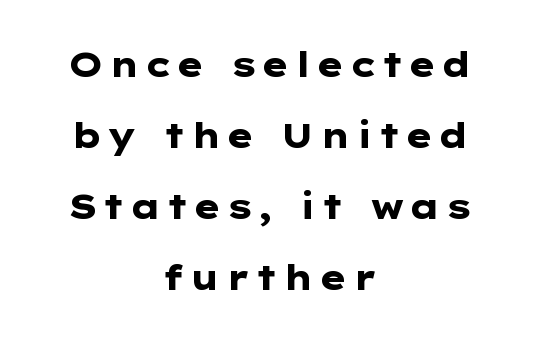
The image shows 34 px heavy, wide sans-serif type, upright; set centered, loose line spacing (2.09x), not underlined; low stroke contrast and a medium x-height.
